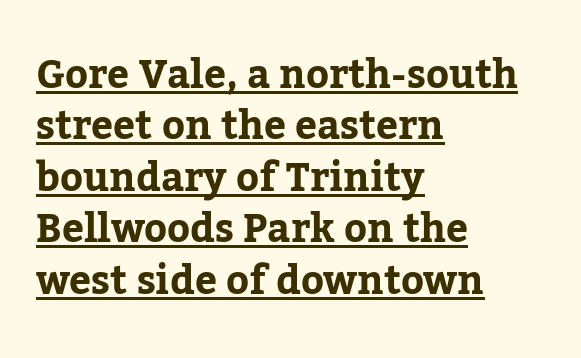
Left-aligned paragraph, ragged on the right. The lettering holds an erect, upright posture throughout. These lines keep a tight, regular rhythm from letter to letter. A baseline rule has been typeset under these characters. The strokes are fattened all the way to bold.
